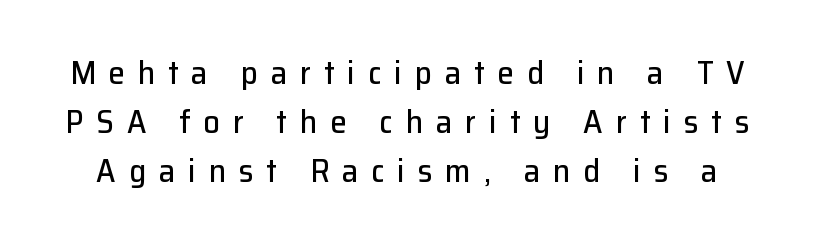
{"serif": "no", "italic": "no", "width": "normal", "stroke_contrast": "low", "x_height": "medium", "monospaced": "no", "underline": "no", "line_spacing": "normal", "line_spacing_ratio": 1.48, "letter_spacing": "wide", "letter_spacing_em": 0.39, "glyph_px": 33}
